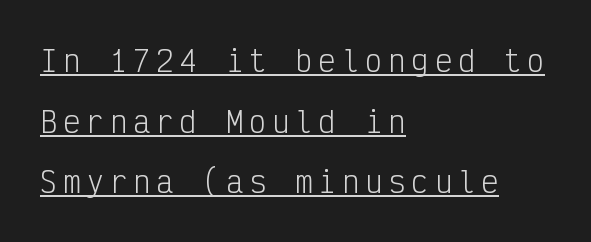
The lettering is marked with a stroke running underneath it. Think of a typewriter: that constant character pitch is what you see here. The setting favours the left margin, as ordinary paragraphs usually do. The weight would be labelled regular, book, light, or lighter still. In terms of posture, this sample is upright.
